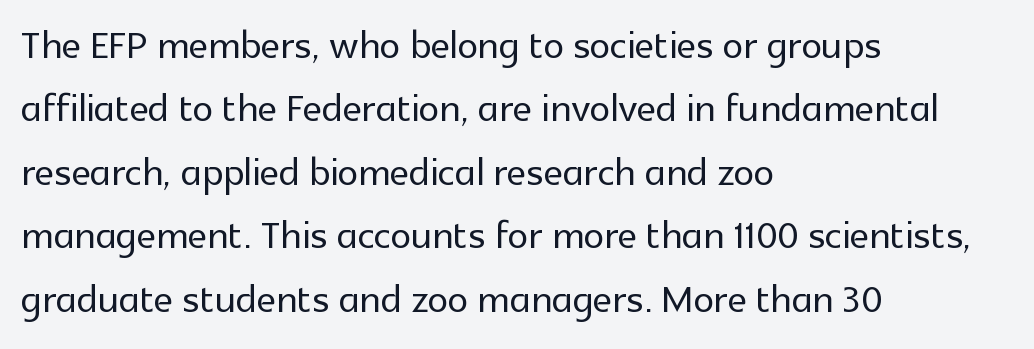
The image shows 52 px sans-serif type, upright; set left-aligned, line spacing 1.22x, normal letter spacing, not underlined; a medium x-height.
